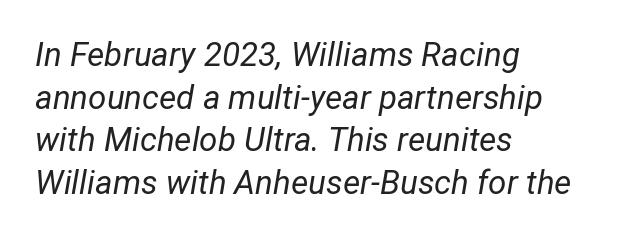
The image shows 33 px regular-weight type, italic (leaning right); set left-aligned, normal line spacing (1.29x), normal letter spacing, not underlined; low stroke contrast and a medium x-height.
